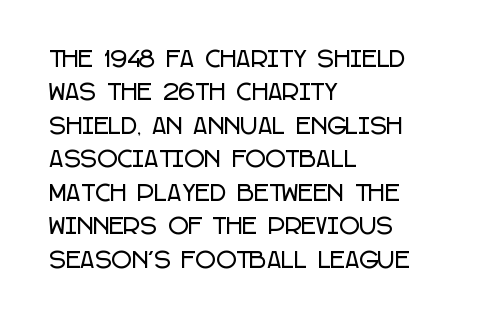
Regarding leading, the lines here are spaced in the standard way. The typography opts for an upright posture over an oblique one. Caption: multi-line text, flush left, ragged right. Nothing unusual about the tracking: characters are spaced as the font intends.
